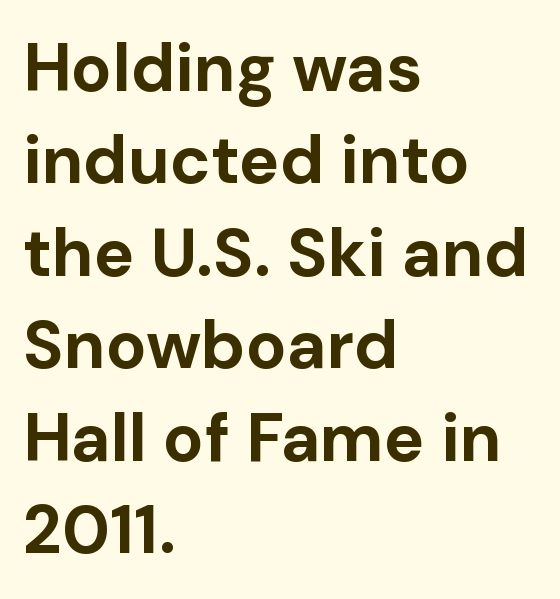
The image shows 68 px bold sans-serif type, upright; set left-aligned, normal line spacing (1.36x), normal letter spacing, not underlined; low stroke contrast and a medium x-height.
